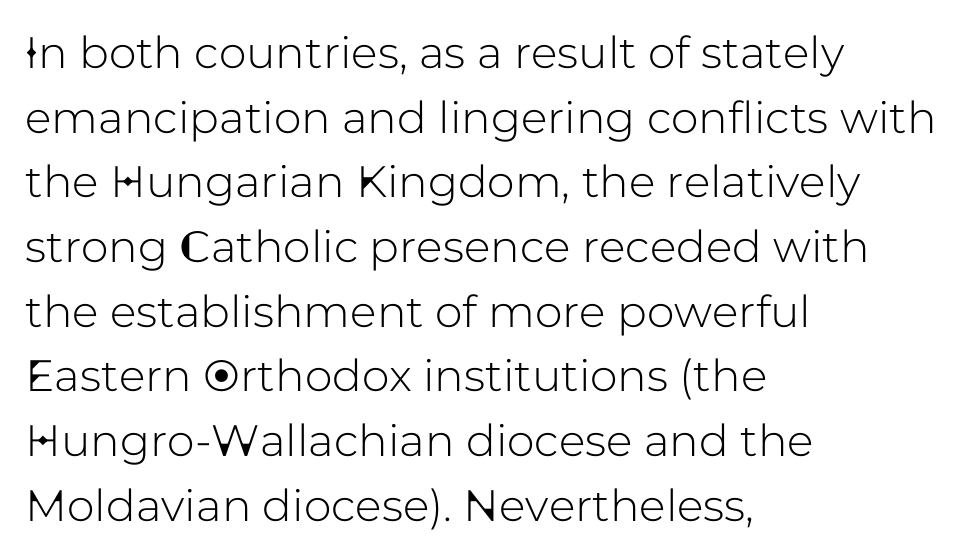
This sample has the flowing, uneven cadence of proportional lettering. Examine the stroke ends and you'll find no serifs. These lines are set flush left with a ragged right edge. A clean baseline with only descenders dipping below it. What stands out about the letter spacing? Nothing — it is the standard amount.
